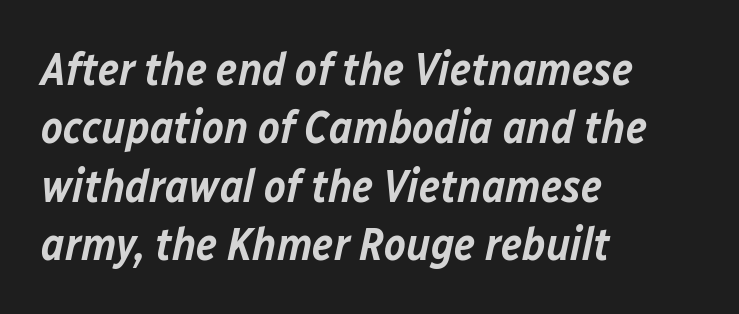
Q: Is the text bold? A: Semi-bold.
Q: Is the text italic (slanted)? A: Yes, it leans right by about 12 degrees.
Q: Is the text underlined? A: No.
Q: How is the paragraph aligned? A: Left-aligned.
Q: Is the spacing between letters normal or unusually wide? A: Normal.
Q: Is the spacing between lines tight, normal or loose? A: Normal.
Q: Width (condensed, normal, or wide)? A: Normal.
Q: Stroke contrast? A: Low.
Q: x-height? A: Medium.
Q: Monospaced? A: No.
